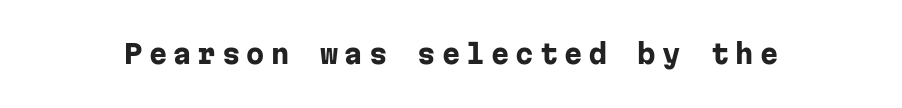
{"italic": "no", "bold": "yes", "underline": "no", "letter_spacing": "wide", "letter_spacing_em": 0.24, "glyph_px": 26}
